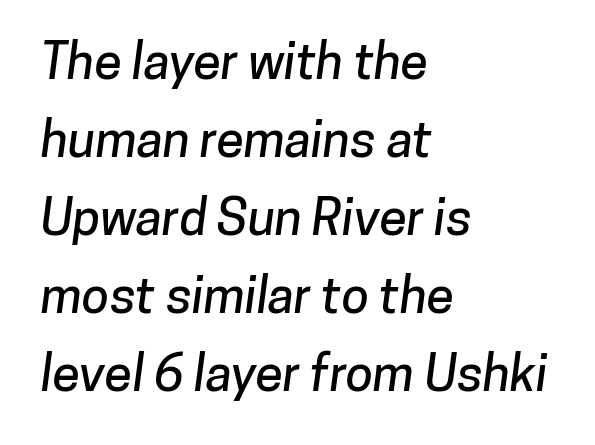
The image shows 50 px sans-serif type; set left-aligned, normal line spacing (1.56x), normal letter spacing, not underlined; low stroke contrast and a medium x-height.
